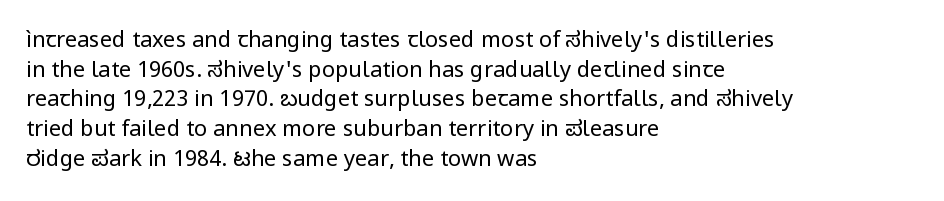
Q: Is the text bold? A: No.
Q: Is the text italic (slanted)? A: No, it is upright.
Q: Is the text underlined? A: No.
Q: How is the paragraph aligned? A: Left-aligned.
Q: Is the spacing between letters normal or unusually wide? A: Normal.
Q: Is the spacing between lines tight, normal or loose? A: Normal.
